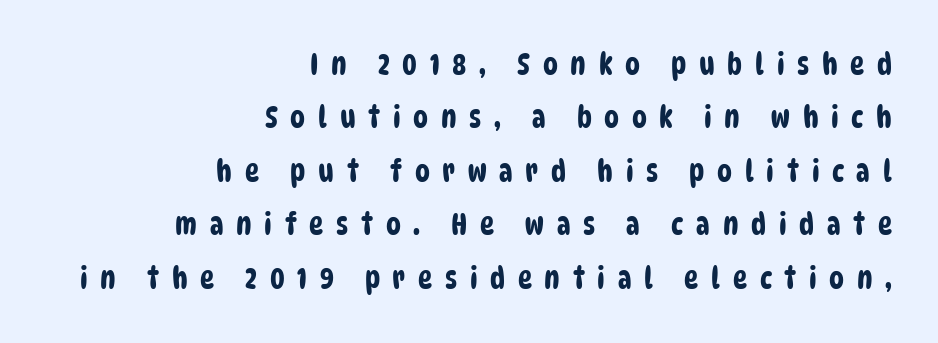
Q: Is the typeface a serif or a sans-serif typeface? A: Sans-serif.
Q: Is the text underlined? A: No.
Q: How is the paragraph aligned? A: Right-aligned.
Q: Is the spacing between letters normal or unusually wide? A: Unusually wide.
Q: Width (condensed, normal, or wide)? A: Condensed.
Q: Stroke contrast? A: Low.
Q: x-height? A: Large.
Q: Monospaced? A: No.
